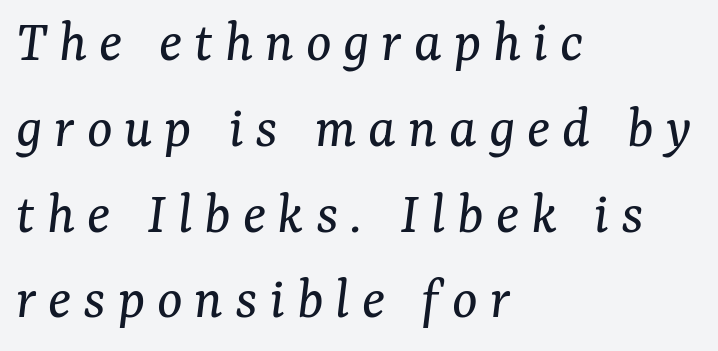
The font's italic variant was chosen for this text. Proportional: the letters do not fall into vertical columns. Stems here are at most as thick as an everyday book face. Leading: standard. How are the letters spaced? Widely, with obvious added tracking.
